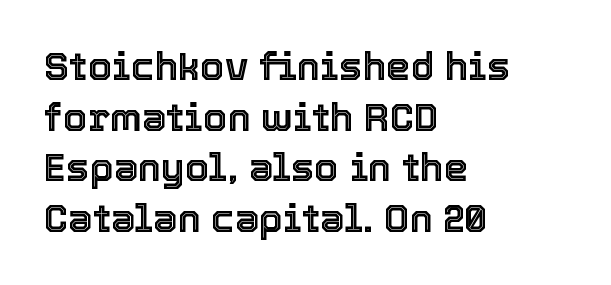
{"italic": "no", "width": "normal", "x_height": "medium", "monospaced": "no", "underline": "no", "align": "left", "line_spacing": "normal", "line_spacing_ratio": 1.3, "letter_spacing": "normal", "letter_spacing_em": 0.0, "glyph_px": 39}
